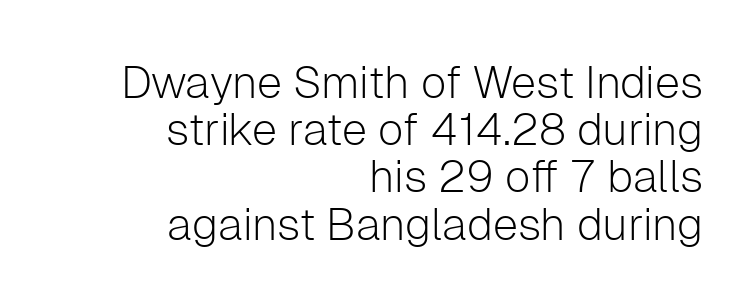
The passage shown stacks its lines with hardly any gap. Bold? No — there's no thickening of the strokes. Quick note: not italic, upright. The paragraph has a hard right edge and a soft left edge. Honestly, the letter spacing is just normal — you wouldn't notice it.
